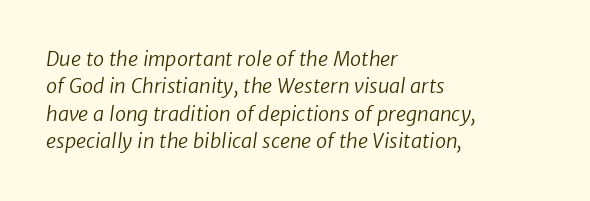
{"bold": "no", "underline": "no", "align": "left", "line_spacing": "normal", "line_spacing_ratio": 1.37, "letter_spacing": "normal", "letter_spacing_em": 0.0, "glyph_px": 20}
